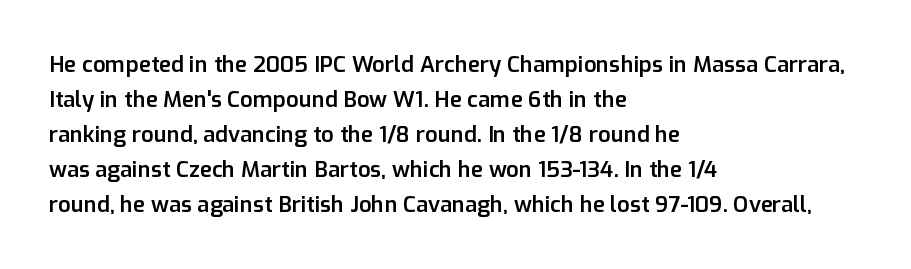
{"italic": "no", "bold": "semi", "underline": "no", "align": "left", "line_spacing": "normal", "line_spacing_ratio": 1.59, "letter_spacing": "normal", "letter_spacing_em": 0.0, "glyph_px": 22}
